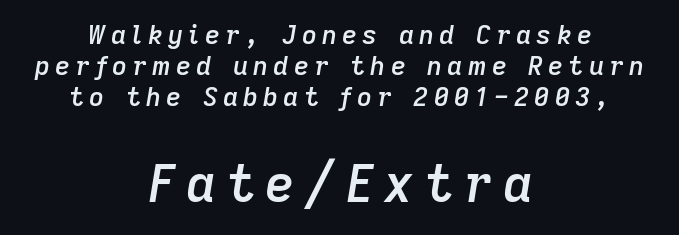
Larger block? The one below; the one above is distinctly smaller. The rendering inserts visible extra space after every character. In terms of posture, this sample is oblique. Emphasis by weight is partial: semibold. Plain, unruled lines of type. This sample is center-justified, so both line endings float freely.
